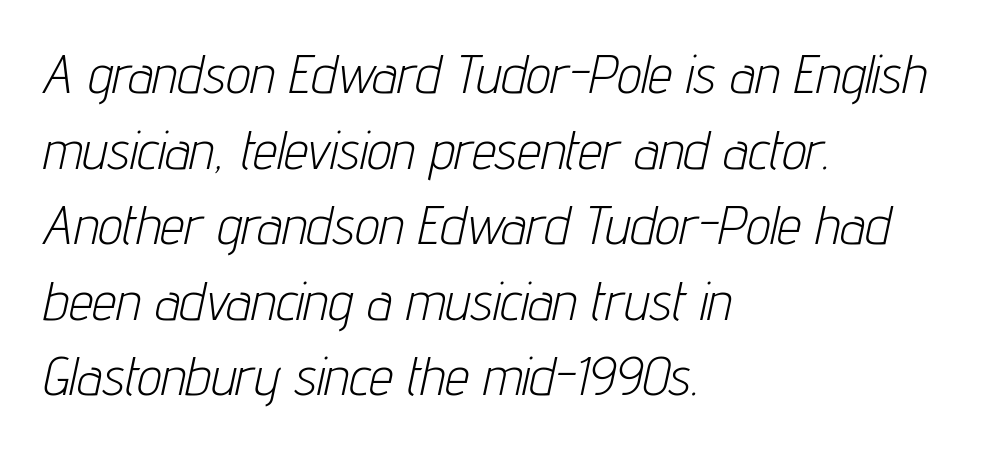
{"italic": "yes", "lean": "right", "slant_degrees": 12, "bold": "no", "weight": "light", "width": "condensed", "stroke_contrast": "low", "x_height": "medium", "monospaced": "no", "underline": "no", "align": "left", "line_spacing": "normal", "line_spacing_ratio": 1.4, "letter_spacing": "normal", "letter_spacing_em": 0.0, "glyph_px": 54}
